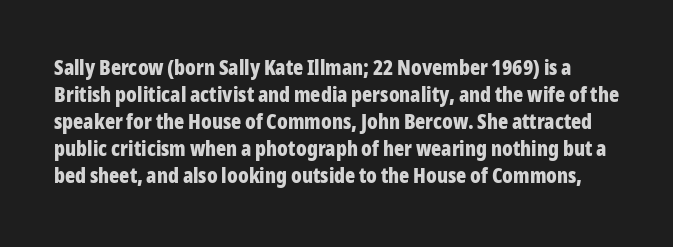
Q: Is the text bold? A: Yes.
Q: Is the text italic (slanted)? A: No, it is upright.
Q: Is the text underlined? A: No.
Q: Is the spacing between letters normal or unusually wide? A: Normal.
Q: Is the spacing between lines tight, normal or loose? A: Normal.
